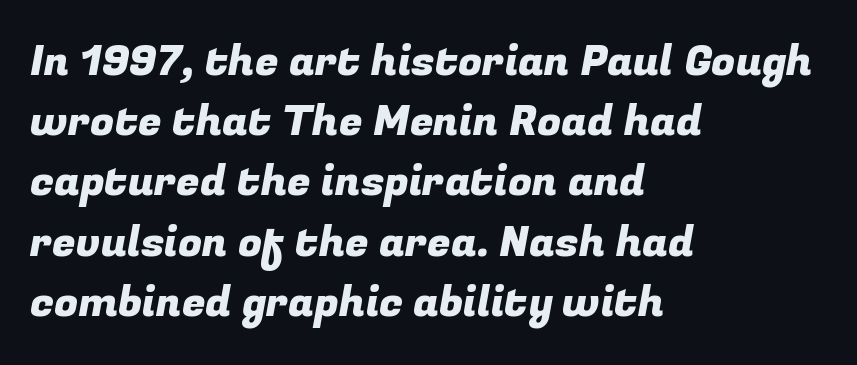
The image shows 43 px sans-serif type; set left-aligned, normal line spacing (1.4x), normal letter spacing, not underlined; low stroke contrast and a medium x-height.
